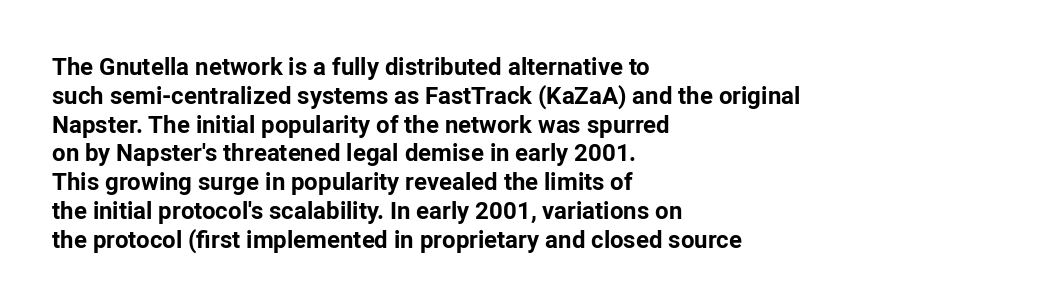
The image shows 24 px bold type, upright; set left-aligned, line spacing 1.2x, normal letter spacing, not underlined.
